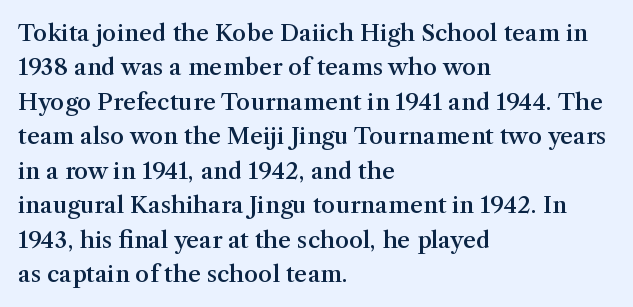
The sample has been set in demibold, a notch under bold. Students, observe: this is what conventionally led text looks like. All the whitespace from short lines collects on the right. Descenders are the only things crossing below the line.
